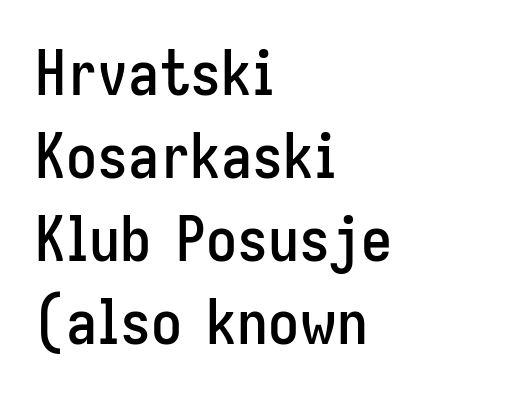
The image shows 62 px condensed sans-serif type, upright; set left-aligned, normal line spacing (1.34x), normal letter spacing, not underlined; low stroke contrast and a medium x-height.
